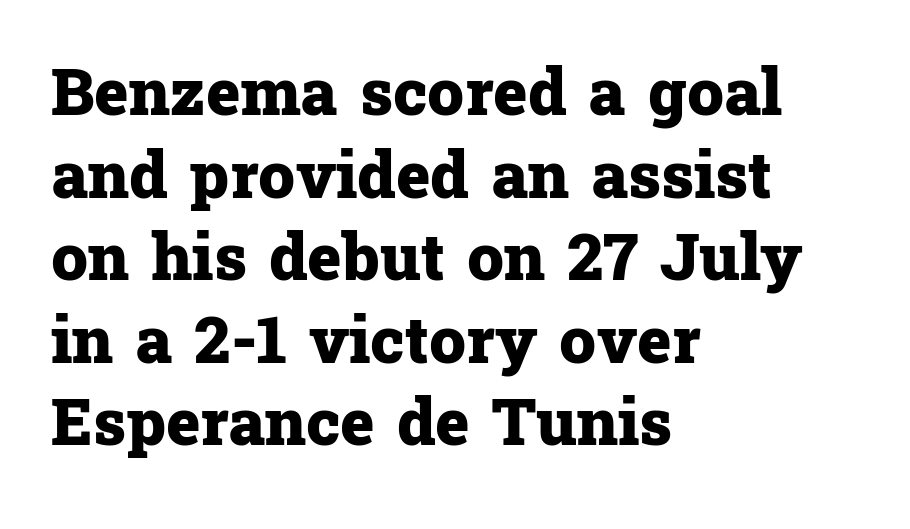
The image shows 65 px heavy serif type, upright; set left-aligned, normal line spacing (1.27x), normal letter spacing, not underlined; low stroke contrast and a medium x-height.
